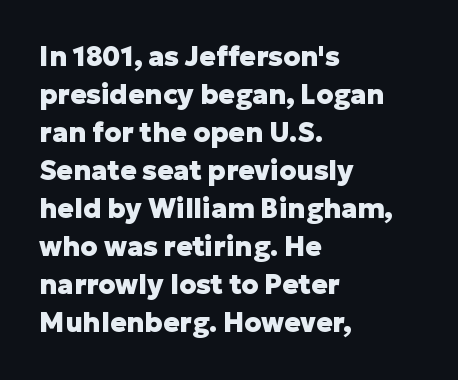
Q: Is the text bold? A: Yes.
Q: Is the text italic (slanted)? A: No, it is upright.
Q: Is the text underlined? A: No.
Q: How is the paragraph aligned? A: Left-aligned.
Q: Is the spacing between letters normal or unusually wide? A: Normal.
Q: Is the spacing between lines tight, normal or loose? A: Normal.
